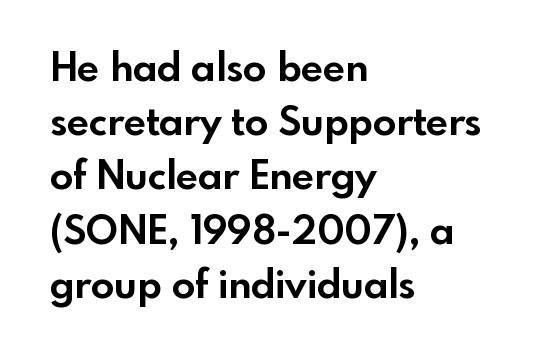
The image shows 39 px bold sans-serif type, upright; set left-aligned, normal line spacing (1.39x), normal letter spacing, not underlined; a small x-height.
